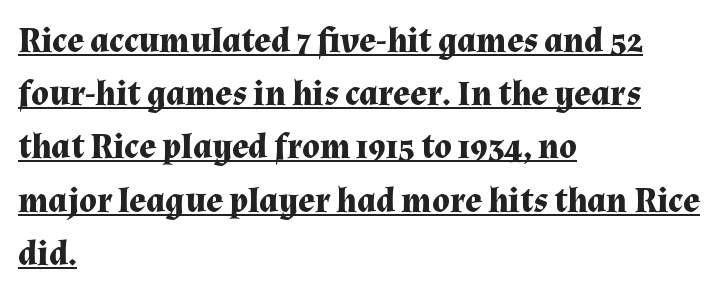
The letters sit at their default tracking, neither squeezed nor spread. Quick note: interline space is typical. In designer terms, the underline attribute is active on this setting. The typesetting leans heavy: a genuine bold. The passage shown is typed in a proportional face where columns would drift. This sample is left-justified, so line endings fall wherever the words run out.
